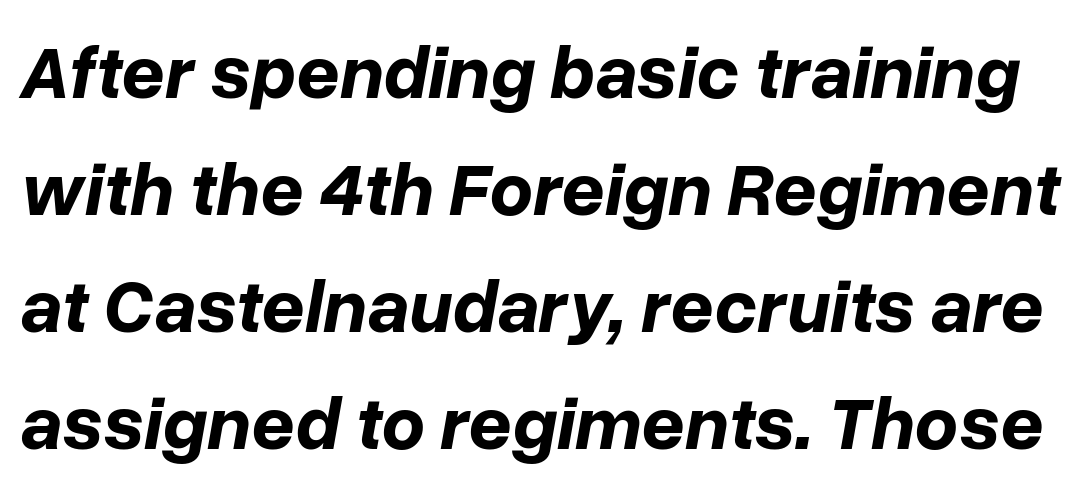
Q: Is the text bold? A: Yes.
Q: Is the text italic (slanted)? A: Yes, it leans right by about 10 degrees.
Q: Is the text underlined? A: No.
Q: Is the spacing between letters normal or unusually wide? A: Normal.
Q: Is the spacing between lines tight, normal or loose? A: Normal.
Q: Width (condensed, normal, or wide)? A: Normal.
Q: Stroke contrast? A: Low.
Q: x-height? A: Medium.
Q: Monospaced? A: No.
